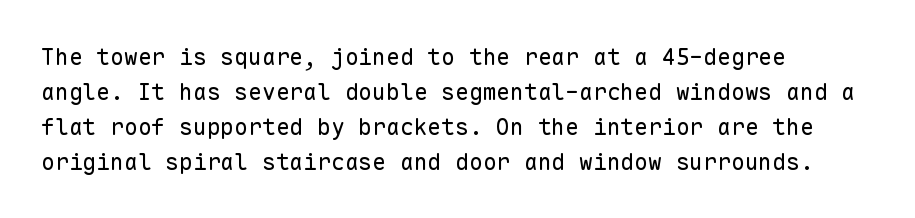
Q: Is the text bold? A: No.
Q: Is the text italic (slanted)? A: No, it is upright.
Q: Is the text underlined? A: No.
Q: How is the paragraph aligned? A: Left-aligned.
Q: Is the spacing between letters normal or unusually wide? A: Normal.
Q: Is the spacing between lines tight, normal or loose? A: Normal.
